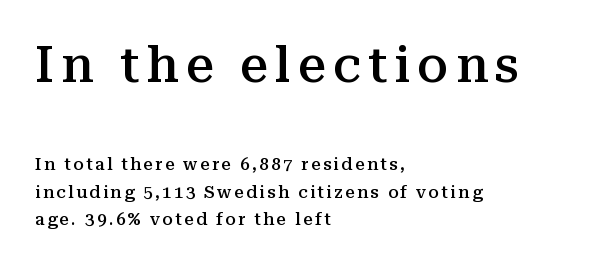
The image shows 50 px semibold serif type, upright; set left-aligned, normal line spacing (1.59x), not underlined; the first (top) block is 2.94x larger; medium stroke contrast and a medium x-height.
